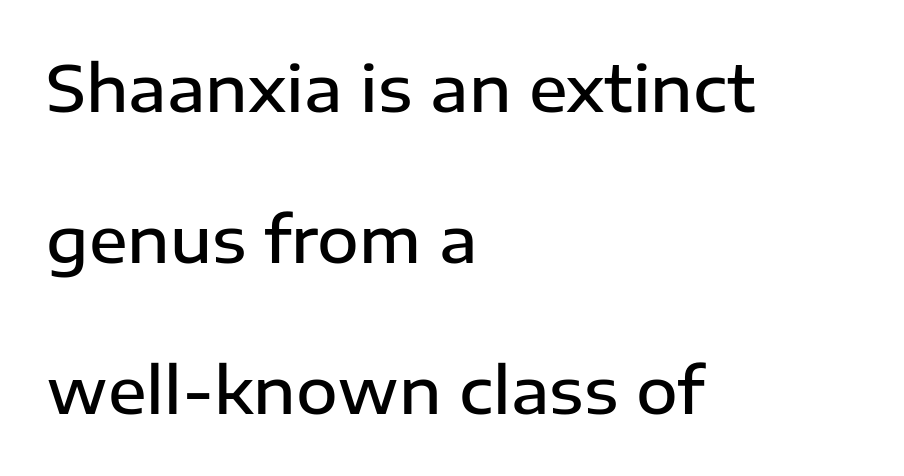
This sample is left-justified, so line endings fall wherever the words run out. The designer went with a sans here, leaving each stem footless. Any mark beneath the type? The region is blank. Every letter is mildly thick-stroked: semibold rather than bold.
